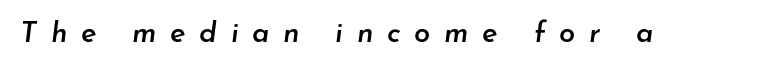
{"italic": "yes", "lean": "right", "slant_degrees": 7, "bold": "semi", "weight": "semibold", "width": "normal", "stroke_contrast": "low", "x_height": "small", "monospaced": "no", "underline": "no", "letter_spacing": "wide", "letter_spacing_em": 0.47, "glyph_px": 29}
